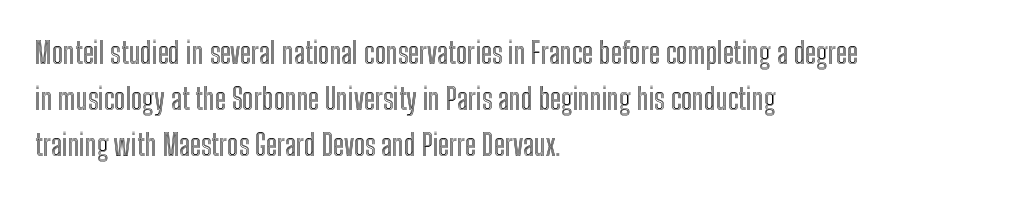
The image shows 29 px condensed type, upright; set left-aligned, normal line spacing (1.58x), normal letter spacing, not underlined; a medium x-height.
